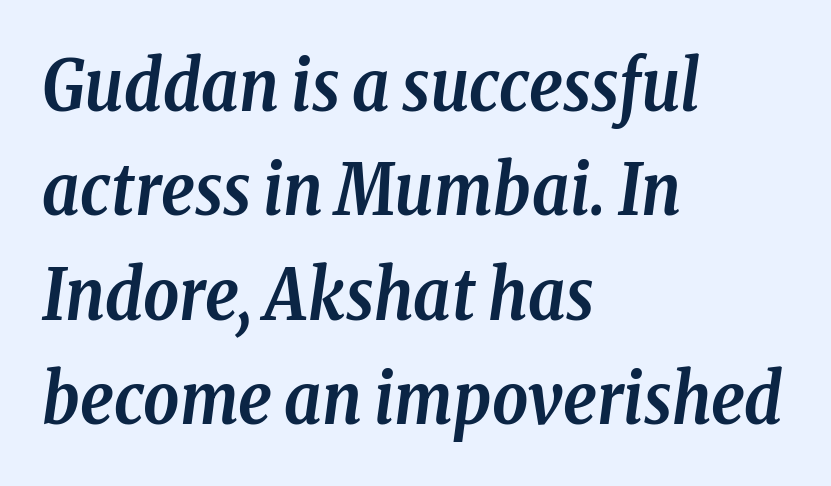
These lines are composed in type with serifs. Notice how the stems are inclined rather than vertical — that's the hallmark of italics. This rendering uses left alignment, leaving the right contour irregular. The rendering uses a moderate line-height, typical for paragraphs.
